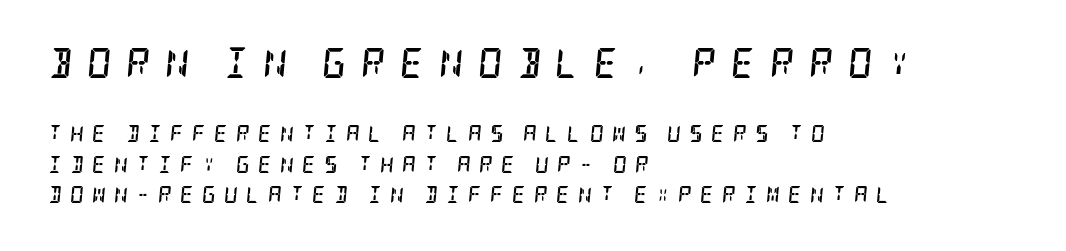
{"serif": "yes", "italic": "yes", "lean": "right", "slant_degrees": 5, "bold": "yes", "weight": "semibold", "width": "condensed", "stroke_contrast": "low", "x_height": "large", "underline": "no", "align": "left", "line_spacing_ratio": 1.78, "letter_spacing": "wide", "letter_spacing_em": 0.48, "larger_block": "first", "size_ratio": 1.76, "glyph_px": 30}
